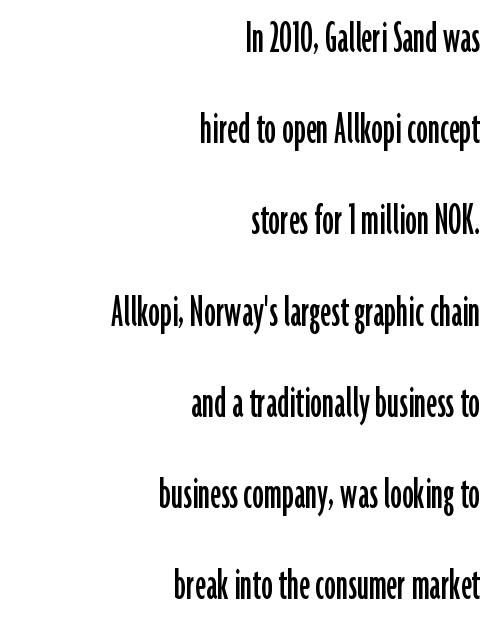
{"serif": "no", "italic": "no", "width": "condensed", "stroke_contrast": "low", "x_height": "medium", "monospaced": "no", "underline": "no", "align": "right", "line_spacing": "loose", "line_spacing_ratio": 1.94, "letter_spacing": "normal", "letter_spacing_em": 0.0, "glyph_px": 47}
